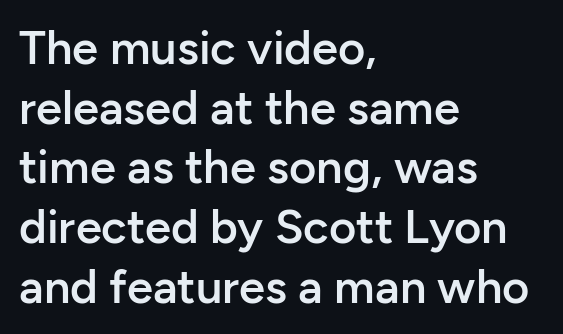
{"serif": "no", "italic": "no", "bold": "semi", "weight": "semibold", "width": "normal", "stroke_contrast": "low", "x_height": "medium", "monospaced": "no", "underline": "no", "align": "left", "line_spacing": "normal", "line_spacing_ratio": 1.27, "letter_spacing": "normal", "letter_spacing_em": 0.0, "glyph_px": 47}
